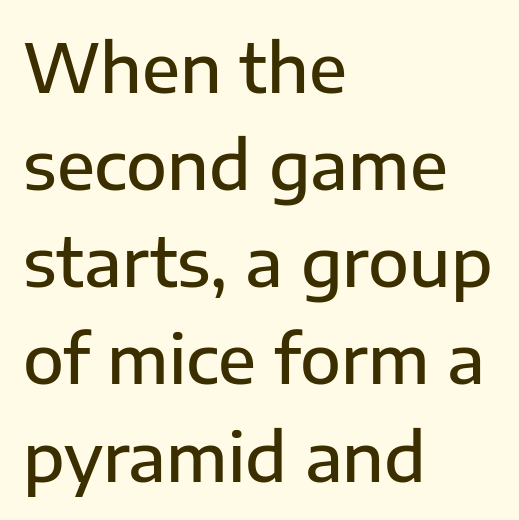
Notice how descenders clear the ascenders below comfortably — that's standard leading. What kind of face is this? One without serifs — a sans. Each word holds together tightly as a unit, with standard inter-letter gaps. The lines are quadded left.
